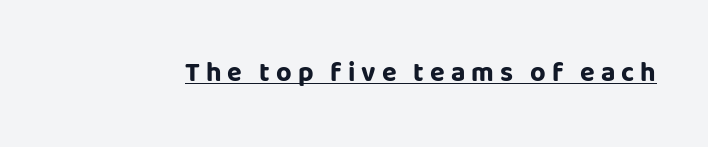
Strokes here are thick enough to call this a true bold. The type sits square on the baseline with zero lean. Short note: letters widely spaced. These characters rest on top of a visible drawn line.
